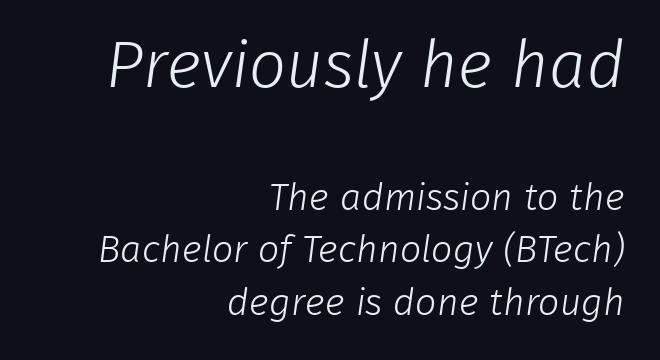
Q: Is the text bold? A: No.
Q: Is the typeface a serif or a sans-serif typeface? A: Sans-serif.
Q: Is the text underlined? A: No.
Q: How is the paragraph aligned? A: Right-aligned.
Q: Is the spacing between letters normal or unusually wide? A: Normal.
Q: Is the spacing between lines tight, normal or loose? A: Normal.
Q: Which block of text is set in a larger size, the first (top) or the second (bottom)? A: The first (top) one.
Q: Width (condensed, normal, or wide)? A: Normal.
Q: Stroke contrast? A: Low.
Q: x-height? A: Medium.
Q: Monospaced? A: No.
